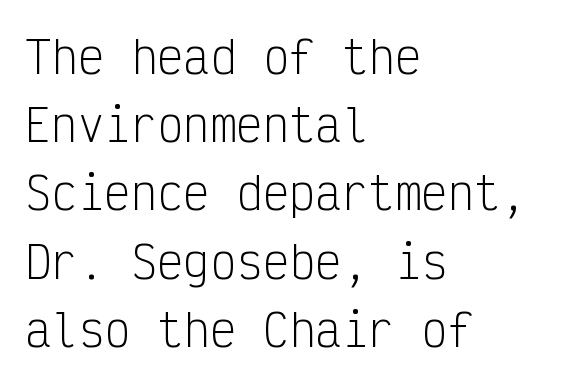
The image shows 44 px light, condensed sans-serif type, upright, monospaced; set left-aligned, normal line spacing (1.55x), normal letter spacing, not underlined; low stroke contrast and a medium x-height.
